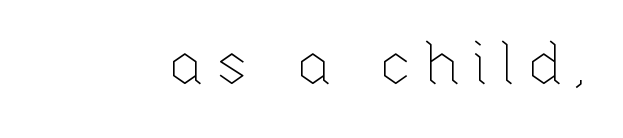
Q: Is the text bold? A: No.
Q: Is the text italic (slanted)? A: No, it is upright.
Q: Is the text underlined? A: No.
Q: Width (condensed, normal, or wide)? A: Normal.
Q: Stroke contrast? A: Low.
Q: x-height? A: Medium.
Q: Monospaced? A: No.
